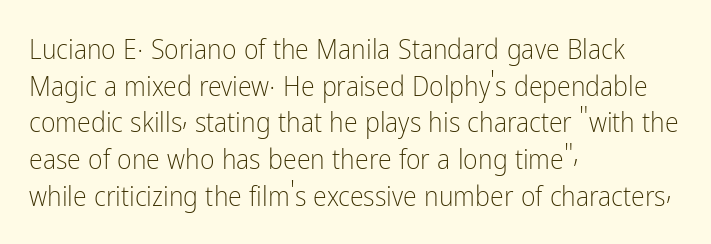
{"serif": "no", "italic": "no", "bold": "no", "weight": "light", "width": "condensed", "stroke_contrast": "low", "x_height": "medium", "monospaced": "no", "underline": "no", "align": "left", "line_spacing": "normal", "line_spacing_ratio": 1.31, "letter_spacing": "normal", "letter_spacing_em": 0.0, "glyph_px": 28}
